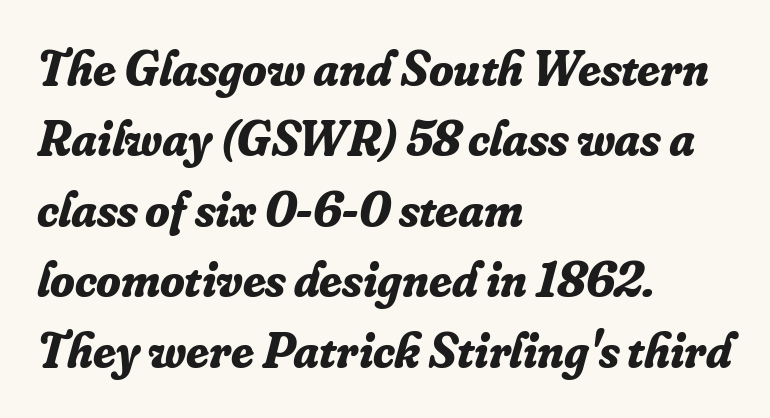
Weight check: bold — yes, fully. Slant detected: the letters are inclined. Bare-footed words on every line. Examine the stroke ends and you'll spot serifs. Character widths vary here, with narrow letters taking less room than wide ones. Reading down the column, the eye jumps a familiar distance to each next line.
